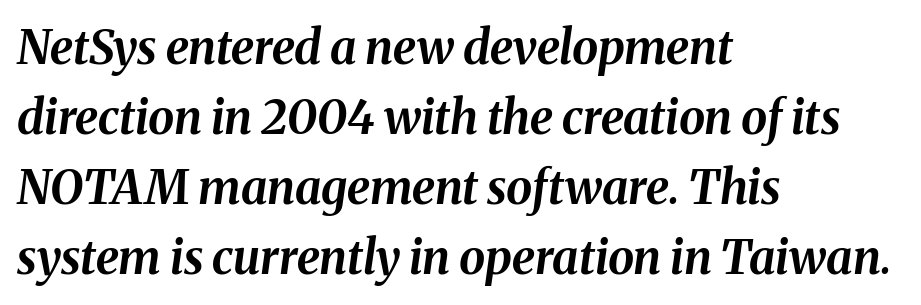
{"italic": "yes", "lean": "right", "slant_degrees": 8, "bold": "yes", "weight": "bold", "width": "normal", "stroke_contrast": "medium", "x_height": "medium", "monospaced": "no", "underline": "no", "align": "left", "line_spacing": "normal", "line_spacing_ratio": 1.49, "letter_spacing": "normal", "letter_spacing_em": 0.0, "glyph_px": 47}
